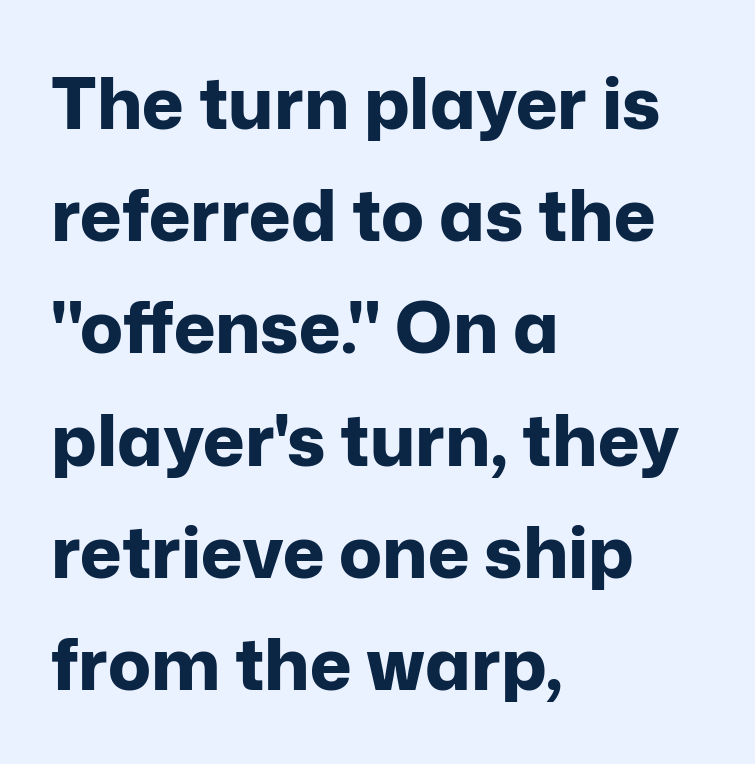
These words are printed bold, with thick strokes throughout. Casual observation: everything's shoved over to the left. This block has exactly the height ordinary leading produces. Tracking here is standard; glyphs follow each other at the usual distance. These lines are rendered in a variable-pitch font. Anything drawn beneath the words? Only blank space.
